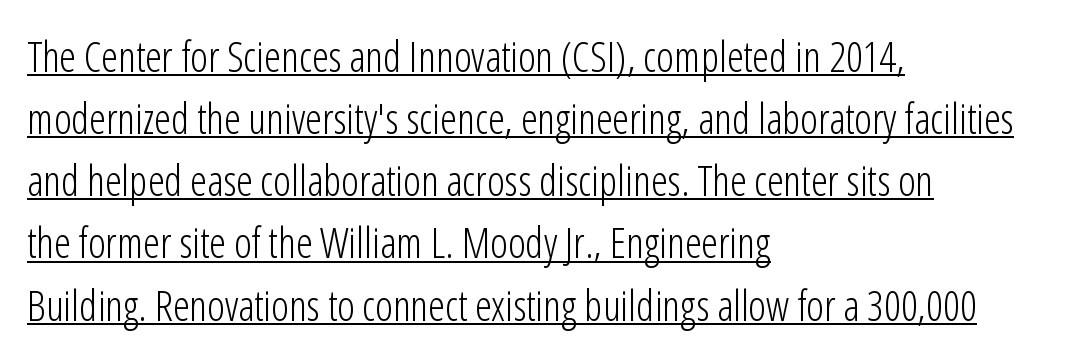
The image shows 42 px light, condensed sans-serif type, upright; set left-aligned, normal line spacing (1.48x), normal letter spacing, underlined; low stroke contrast and a medium x-height.
